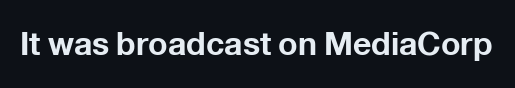
{"serif": "no", "italic": "no", "bold": "yes", "weight": "bold", "width": "normal", "stroke_contrast": "low", "x_height": "medium", "monospaced": "no", "underline": "no", "letter_spacing": "normal", "letter_spacing_em": 0.0, "glyph_px": 32}
